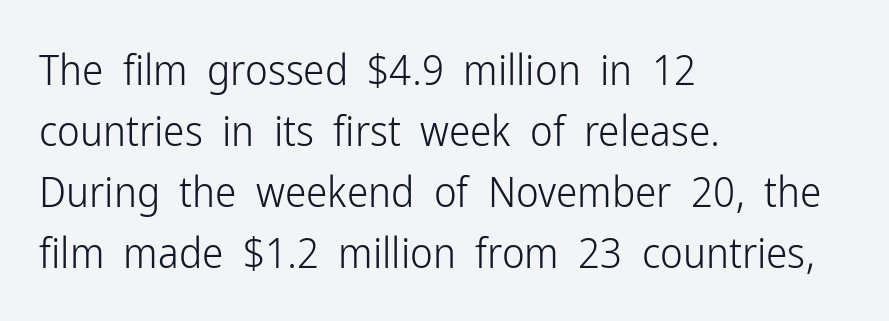
The image shows 43 px light, condensed sans-serif type, upright; set left-aligned, normal line spacing (1.42x), normal letter spacing, not underlined; low stroke contrast and a medium x-height.
